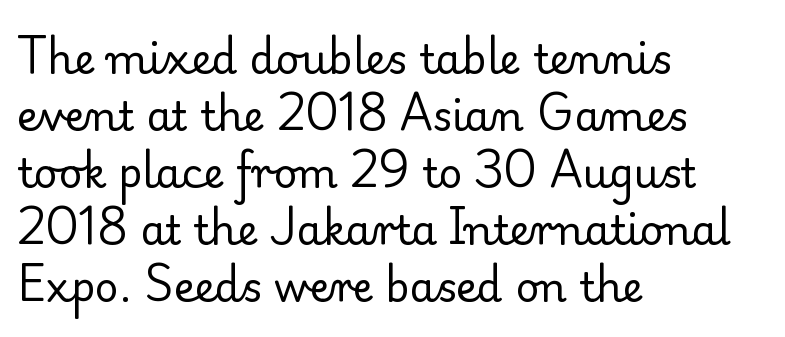
The image shows 41 px regular-weight serif type, upright; set left-aligned, normal line spacing (1.39x), normal letter spacing, not underlined; low stroke contrast and a small x-height.
